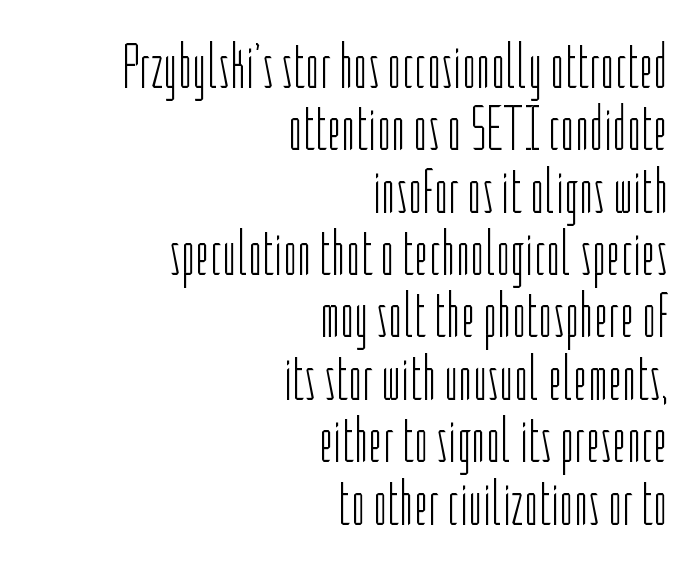
{"serif": "no", "italic": "no", "bold": "no", "weight": "light", "width": "condensed", "stroke_contrast": "low", "x_height": "medium", "monospaced": "no", "underline": "no", "align": "right", "line_spacing": "tight", "line_spacing_ratio": 0.99, "letter_spacing": "normal", "letter_spacing_em": 0.0, "glyph_px": 63}
